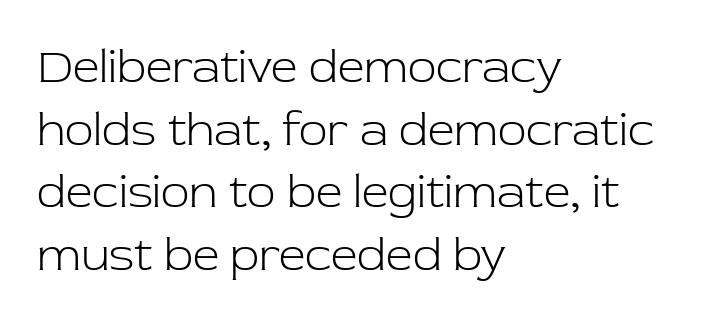
Q: Is the text bold? A: No.
Q: Is the text italic (slanted)? A: No, it is upright.
Q: Is the typeface a serif or a sans-serif typeface? A: Serif.
Q: Is the text underlined? A: No.
Q: How is the paragraph aligned? A: Left-aligned.
Q: Is the spacing between letters normal or unusually wide? A: Normal.
Q: Is the spacing between lines tight, normal or loose? A: Normal.
Q: Width (condensed, normal, or wide)? A: Normal.
Q: Stroke contrast? A: Low.
Q: x-height? A: Medium.
Q: Monospaced? A: No.
